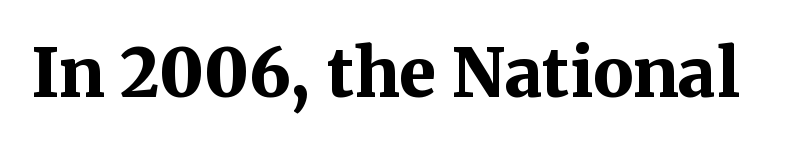
{"serif": "yes", "italic": "no", "bold": "yes", "weight": "bold", "width": "normal", "stroke_contrast": "medium", "x_height": "medium", "monospaced": "no", "underline": "no", "letter_spacing": "normal", "letter_spacing_em": 0.0, "glyph_px": 67}
